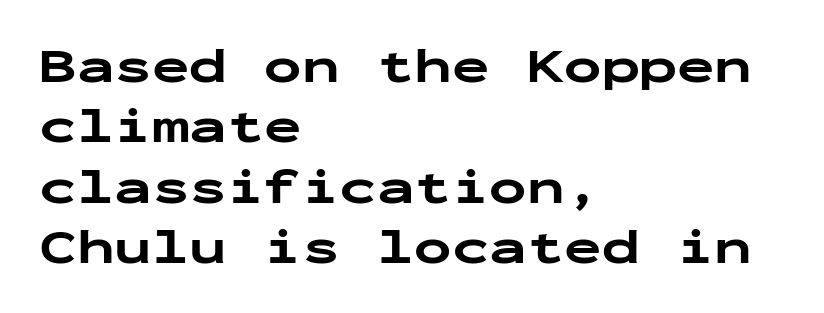
Q: Is the text bold? A: Yes.
Q: Is the text italic (slanted)? A: No, it is upright.
Q: Is the typeface a serif or a sans-serif typeface? A: Sans-serif.
Q: Is the text underlined? A: No.
Q: How is the paragraph aligned? A: Left-aligned.
Q: Is the spacing between letters normal or unusually wide? A: Normal.
Q: Width (condensed, normal, or wide)? A: Wide.
Q: Stroke contrast? A: Low.
Q: x-height? A: Medium.
Q: Monospaced? A: Yes.
